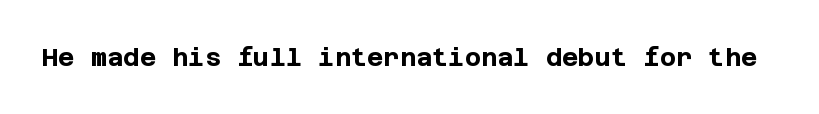
Q: Is the text bold? A: Yes.
Q: Is the text italic (slanted)? A: No, it is upright.
Q: Is the text underlined? A: No.
Q: Is the spacing between letters normal or unusually wide? A: Normal.
